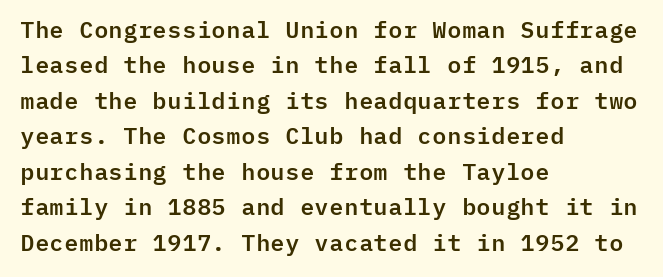
The image shows 23 px text type, upright; set left-aligned, normal line spacing (1.54x), normal letter spacing, not underlined.
